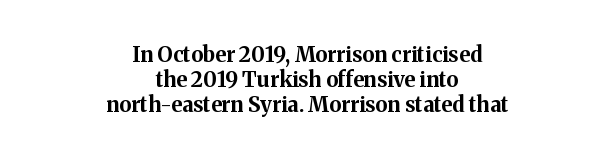
Glance below the letters and you will spot only blank space. This sample is center-justified, so both line endings float freely. The horizontal fit of the characters is conventional and even. Ascenders rise straight up at ninety degrees. Emphasis by weight is at full strength: bold.
